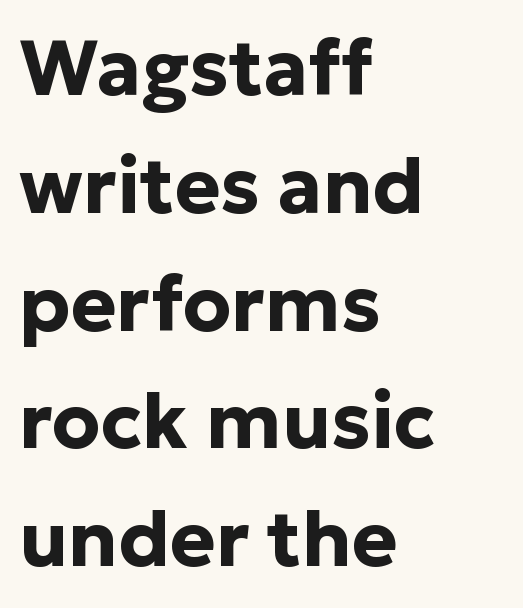
{"serif": "no", "italic": "no", "bold": "yes", "weight": "bold", "width": "normal", "stroke_contrast": "low", "x_height": "medium", "monospaced": "no", "underline": "no", "align": "left", "line_spacing": "normal", "line_spacing_ratio": 1.53, "letter_spacing": "normal", "letter_spacing_em": 0.0, "glyph_px": 77}
